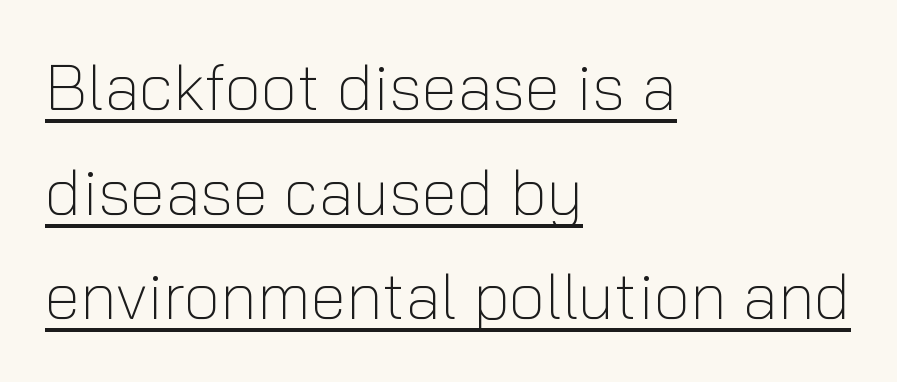
Q: Is the text bold? A: No.
Q: Is the text italic (slanted)? A: No, it is upright.
Q: Is the typeface a serif or a sans-serif typeface? A: Sans-serif.
Q: Is the text underlined? A: Yes.
Q: How is the paragraph aligned? A: Left-aligned.
Q: Is the spacing between letters normal or unusually wide? A: Normal.
Q: Is the spacing between lines tight, normal or loose? A: Normal.
Q: Width (condensed, normal, or wide)? A: Normal.
Q: Stroke contrast? A: Low.
Q: x-height? A: Medium.
Q: Monospaced? A: No.
